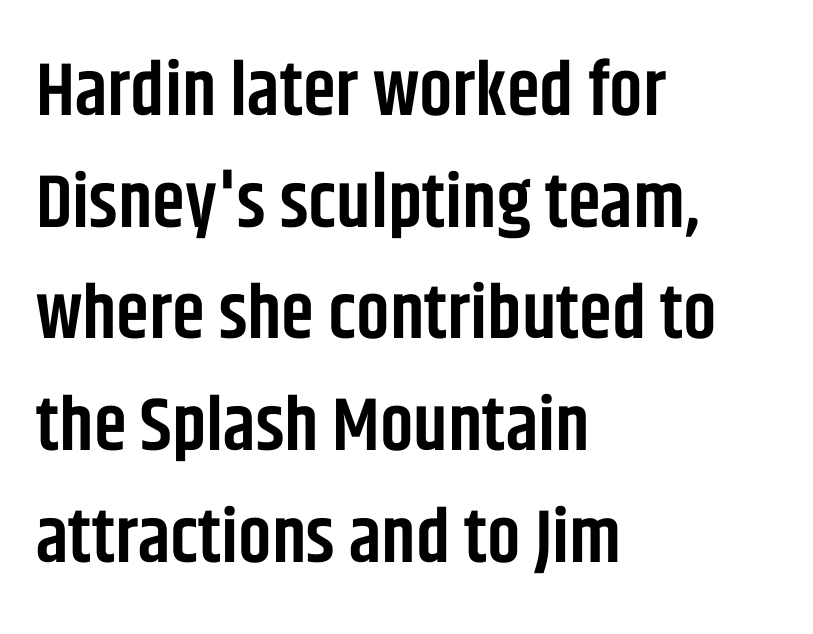
The image shows 75 px semibold, condensed sans-serif type, upright; set left-aligned, normal line spacing (1.49x), normal letter spacing, not underlined; low stroke contrast and a large x-height.
